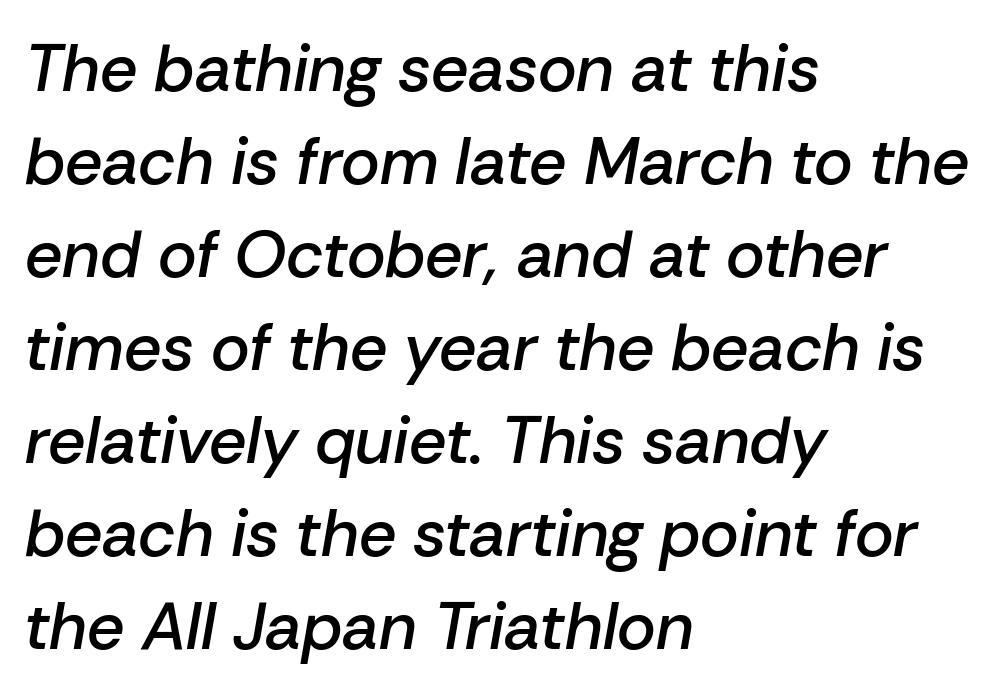
In terms of leading, this rendering sits right in the middle. Slant detected: the letters are inclined. These lines are set flush left with a ragged right edge. Varying glyph widths throughout — classic text-font behaviour.
